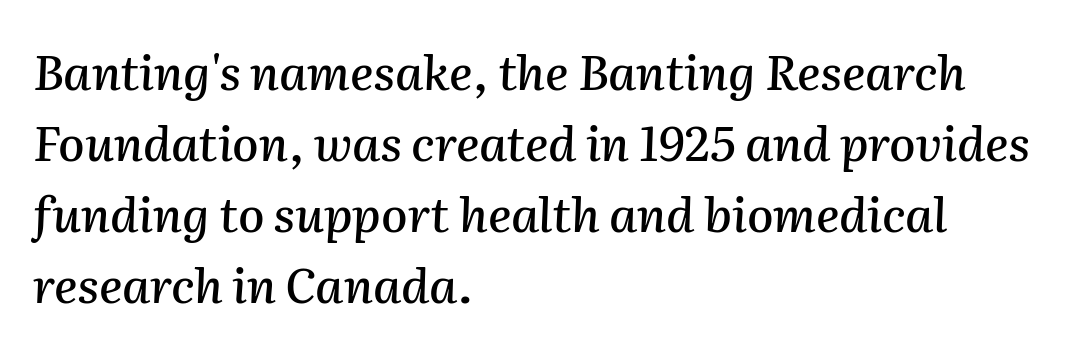
The image shows 48 px text type, italic (leaning right); set left-aligned, normal line spacing (1.48x), normal letter spacing, not underlined; medium stroke contrast and a medium x-height.
